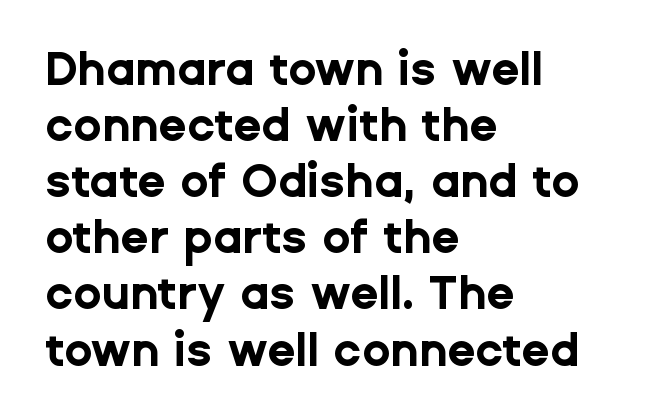
The image shows 46 px bold sans-serif type, upright; set left-aligned, line spacing 1.22x, normal letter spacing, not underlined; low stroke contrast and a medium x-height.
